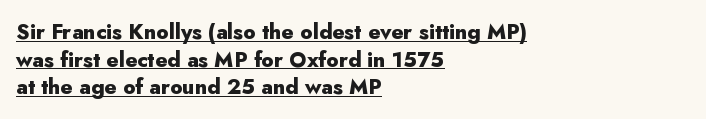
The image shows 21 px bold type, upright; set left-aligned, normal line spacing (1.31x), normal letter spacing, underlined.
